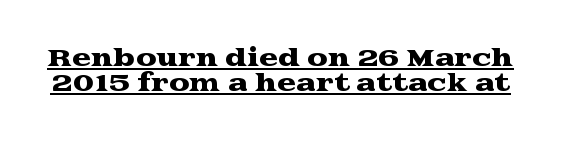
{"italic": "no", "underline": "yes", "line_spacing": "tight", "line_spacing_ratio": 1.07, "letter_spacing": "normal", "letter_spacing_em": 0.0, "glyph_px": 23}
